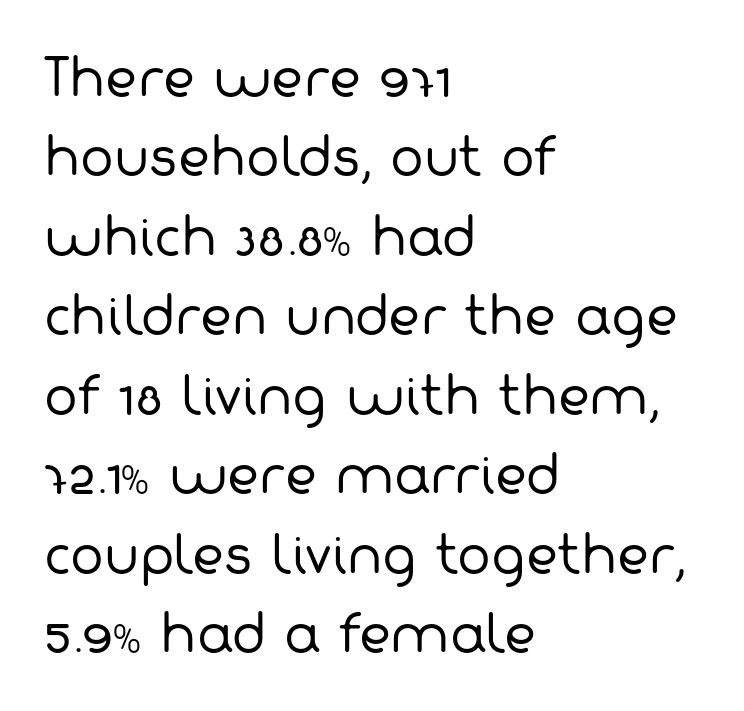
The image shows 50 px regular-weight sans-serif type; set left-aligned, normal line spacing (1.59x), normal letter spacing, not underlined; low stroke contrast and a medium x-height.
